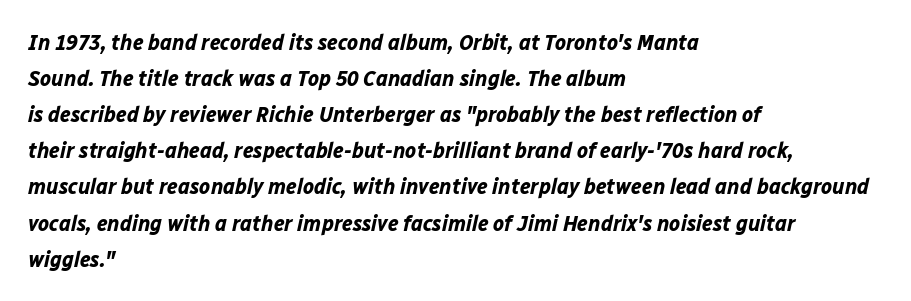
The image shows 23 px bold type, italic (leaning right); set left-aligned, normal line spacing (1.57x), normal letter spacing, not underlined.
